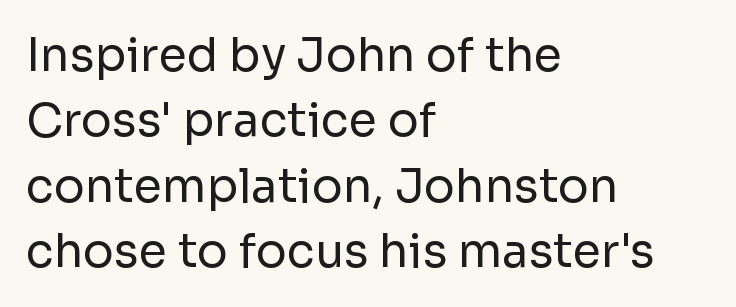
The image shows 46 px regular-weight sans-serif type, upright; set left-aligned, normal line spacing (1.42x), normal letter spacing, not underlined; low stroke contrast and a medium x-height.
